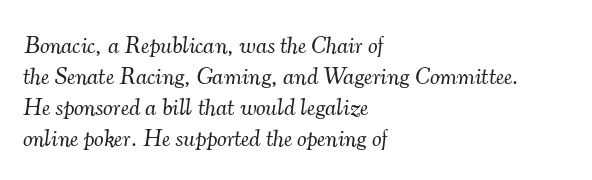
Does the leading feel generous? No, just average. These lines were composed using italics. In terms of letterspacing, this is plain default setting. Stem width sits at or under what a default text font uses.
